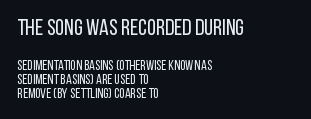
Stems here are at most as thick as an everyday book face. The letterforms sit shoulder to shoulder at normal distance. The specimen omits any rule beneath the text block's lines. The setting favours the left margin, as ordinary paragraphs usually do. Caption: upper text group enlarged, lower text group reduced.
